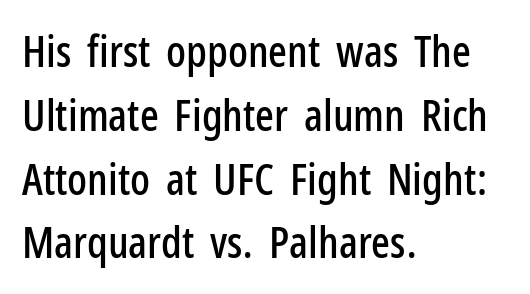
The image shows 44 px condensed sans-serif type, upright; set left-aligned, normal line spacing (1.45x), normal letter spacing, not underlined; low stroke contrast and a medium x-height.
